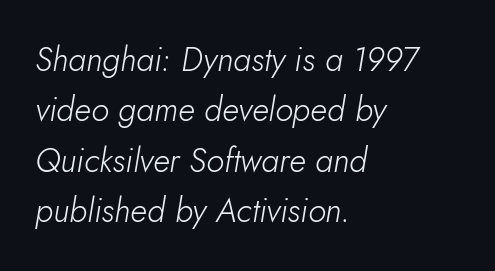
No chunkiness to these letters — they're not bold. The rendering applies a slant to the glyphs. Quick note: interline space is typical. Varying glyph widths throughout — classic text-font behaviour.
